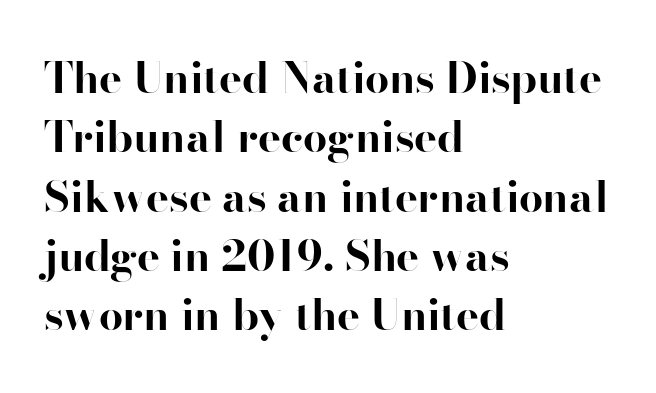
The image shows 43 px bold sans-serif type, upright; set left-aligned, normal line spacing (1.38x), normal letter spacing, not underlined; high stroke contrast and a small x-height.
